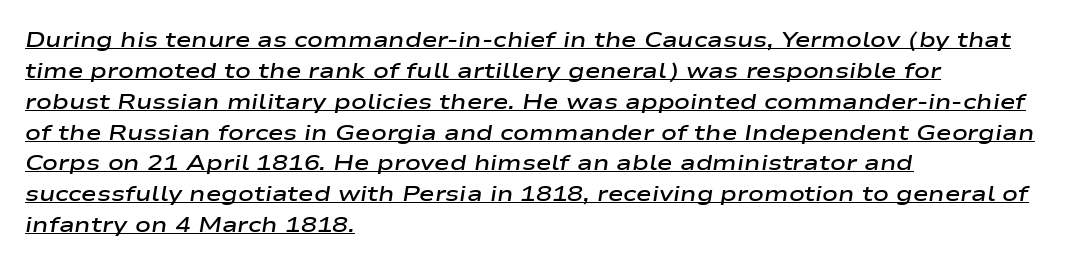
Typeset ragged right — the left edge is the straight one. This is the in-between weight designers call semibold or demi. This sample carries an underscore along the baseline area. Between one letter and the next there's only the usual sliver of space. Tall strokes in this sample are angled rather than plumb. The designer left line spacing at the default.
